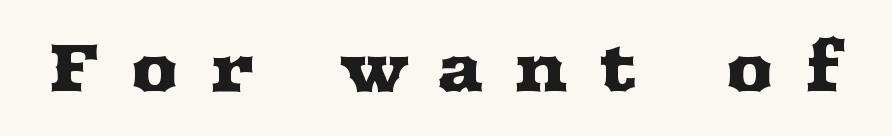
{"serif": "yes", "italic": "no", "width": "wide", "stroke_contrast": "medium", "x_height": "medium", "monospaced": "no", "underline": "no", "letter_spacing": "wide", "letter_spacing_em": 0.43, "glyph_px": 68}
